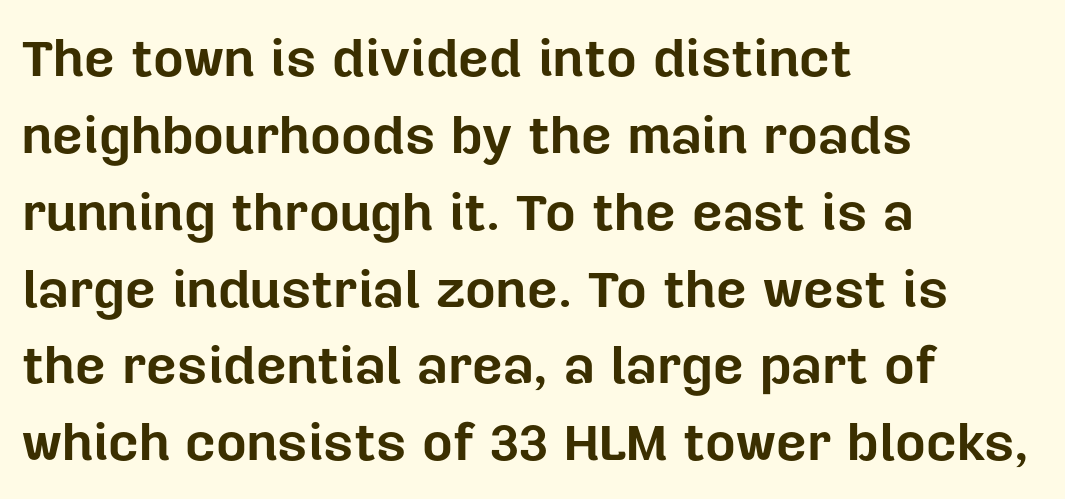
{"serif": "no", "italic": "no", "bold": "yes", "weight": "bold", "width": "normal", "stroke_contrast": "low", "x_height": "medium", "monospaced": "no", "underline": "no", "align": "left", "line_spacing": "normal", "line_spacing_ratio": 1.45, "letter_spacing": "normal", "letter_spacing_em": 0.0, "glyph_px": 53}
